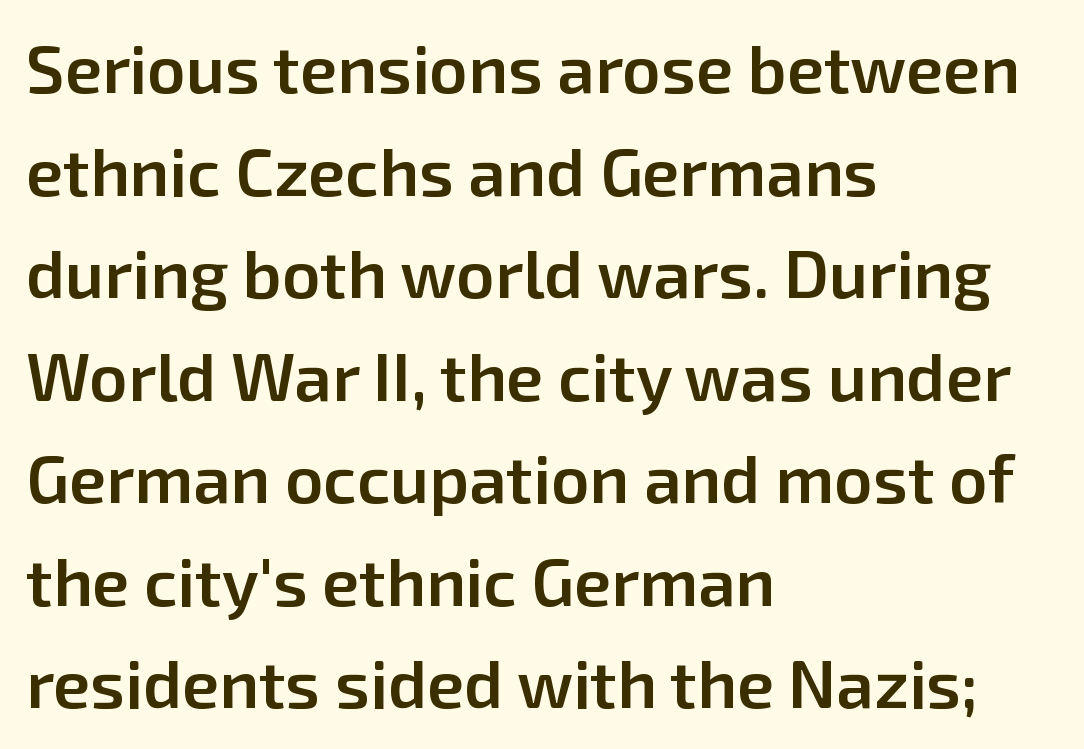
Q: Is the text bold? A: Semi-bold.
Q: Is the text italic (slanted)? A: No, it is upright.
Q: Is the typeface a serif or a sans-serif typeface? A: Sans-serif.
Q: Is the text underlined? A: No.
Q: How is the paragraph aligned? A: Left-aligned.
Q: Is the spacing between letters normal or unusually wide? A: Normal.
Q: Is the spacing between lines tight, normal or loose? A: Normal.
Q: Width (condensed, normal, or wide)? A: Normal.
Q: Stroke contrast? A: Low.
Q: x-height? A: Medium.
Q: Monospaced? A: No.
